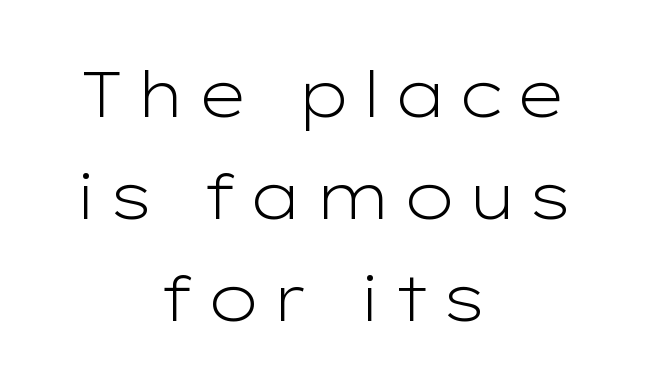
{"serif": "no", "italic": "no", "bold": "no", "weight": "light", "width": "wide", "stroke_contrast": "low", "x_height": "medium", "monospaced": "no", "underline": "no", "align": "center", "line_spacing": "normal", "line_spacing_ratio": 1.62, "glyph_px": 63}
